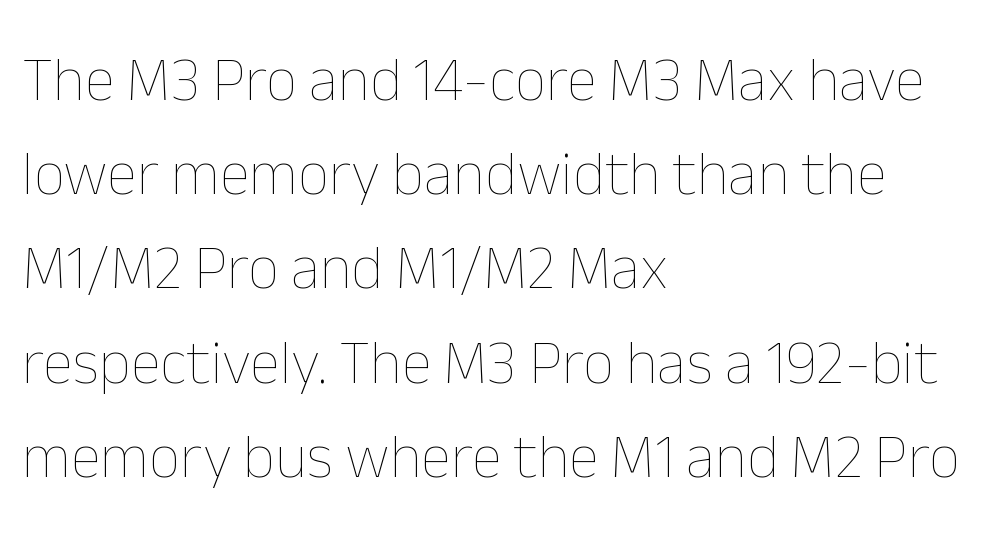
The image shows 62 px thin type, upright; set left-aligned, normal line spacing (1.52x), normal letter spacing, not underlined; low stroke contrast and a medium x-height.
